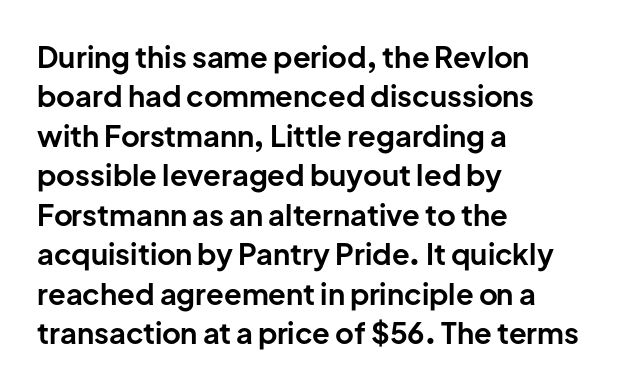
The image shows 29 px bold sans-serif type, upright; set left-aligned, normal line spacing (1.36x), normal letter spacing, not underlined; low stroke contrast and a medium x-height.
